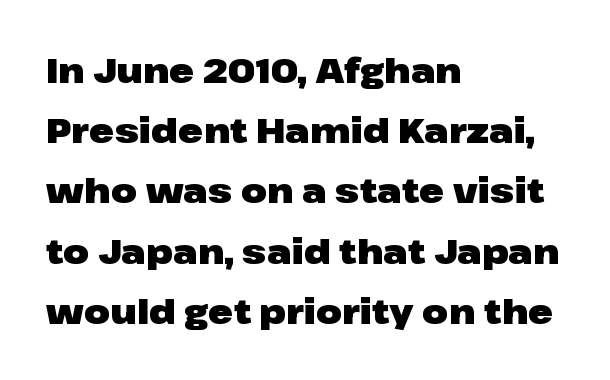
The image shows 34 px heavy, wide sans-serif type, upright; set left-aligned, line spacing 1.77x, normal letter spacing, not underlined; low stroke contrast and a medium x-height.
